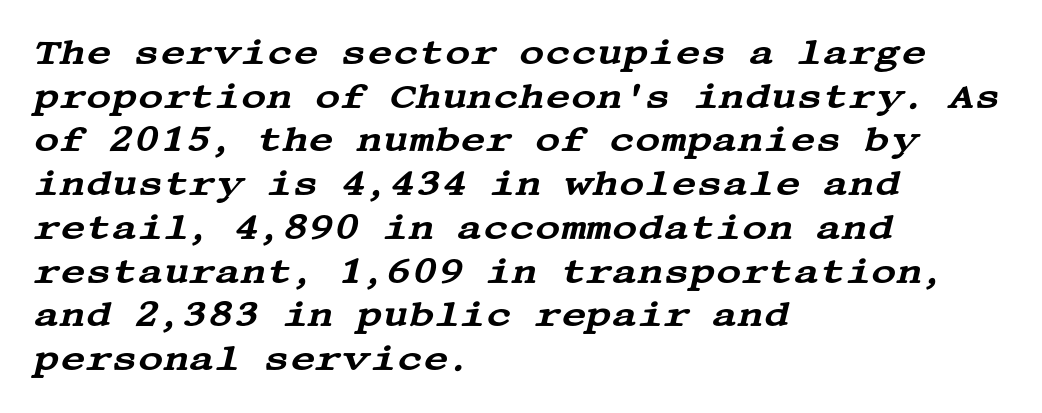
The image shows 35 px wide serif type, italic (leaning right); set left-aligned, normal line spacing (1.25x), normal letter spacing, not underlined; medium stroke contrast and a large x-height.
